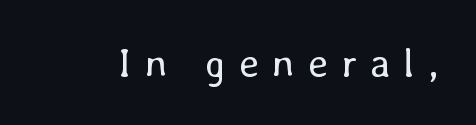
Q: Is the text bold? A: No.
Q: Is the text italic (slanted)? A: No, it is upright.
Q: Is the text underlined? A: No.
Q: Is the spacing between letters normal or unusually wide? A: Unusually wide.
Q: Width (condensed, normal, or wide)? A: Normal.
Q: Stroke contrast? A: Low.
Q: x-height? A: Medium.
Q: Monospaced? A: No.
